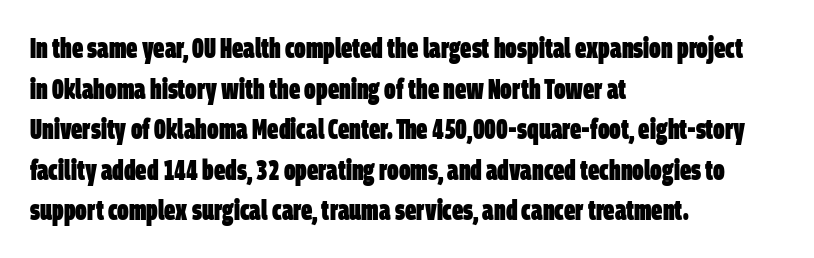
Summary of weight: heavy, a full bold. Baseline-to-baseline distance is the conventional proportion of letter height. A clean baseline with only descenders dipping below it. Nobody touched the tracking dial on this one. This sample has the flowing, uneven cadence of proportional lettering. Is the block centered? No — it sits flush against the left margin.
